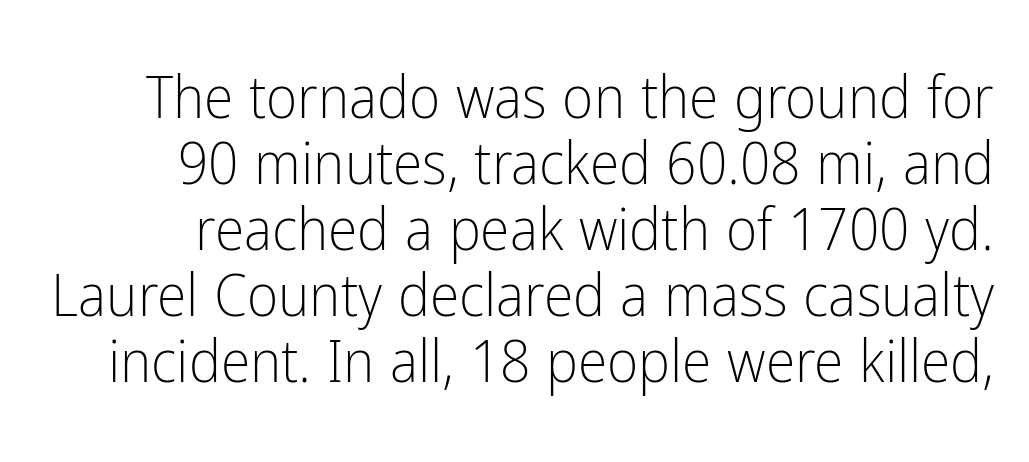
{"serif": "no", "italic": "no", "bold": "no", "weight": "light", "width": "condensed", "stroke_contrast": "low", "x_height": "medium", "monospaced": "no", "underline": "no", "line_spacing": "tight", "line_spacing_ratio": 1.1, "letter_spacing": "normal", "letter_spacing_em": 0.0, "glyph_px": 60}
